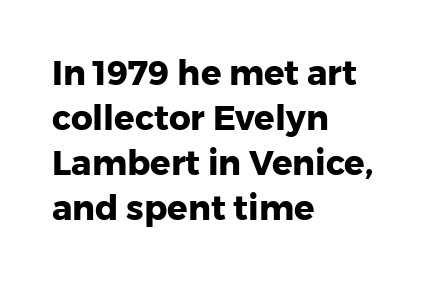
Clear beneath every line of the passage. The rows are spaced the way most documents space them. The passage shown is typed in a proportional face where columns would drift. Does the lettering tilt? It doesn't — this is upright. Typeset ragged right — the left edge is the straight one. Grotesque or geometric, the face here clearly has no serifs.
